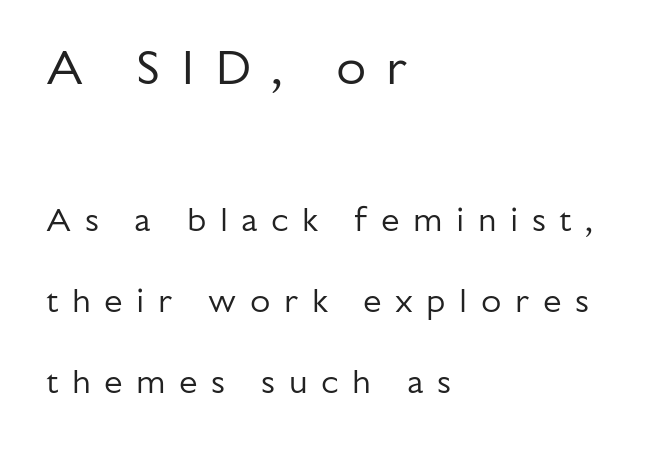
The image shows 49 px regular-weight sans-serif type, upright; set left-aligned, loose line spacing (2.46x), unusually wide letter spacing (+0.41 em), not underlined; the first (top) block is 1.48x larger; low stroke contrast and a medium x-height.
